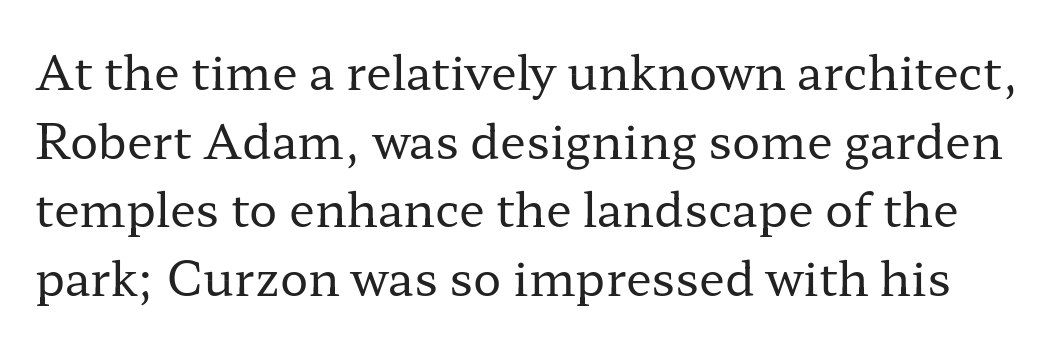
The image shows 47 px regular-weight, wide serif type, upright; set normal line spacing (1.46x), normal letter spacing, not underlined; low stroke contrast and a medium x-height.
